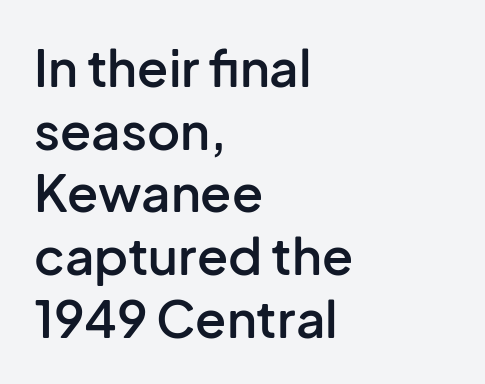
The image shows 51 px semibold sans-serif type, upright; set left-aligned, line spacing 1.23x, normal letter spacing, not underlined; low stroke contrast and a medium x-height.
